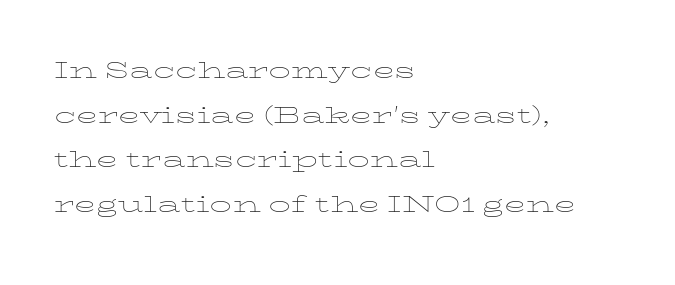
The image shows 29 px thin, wide type, upright; set left-aligned, normal line spacing (1.54x), normal letter spacing, not underlined; low stroke contrast and a medium x-height.
